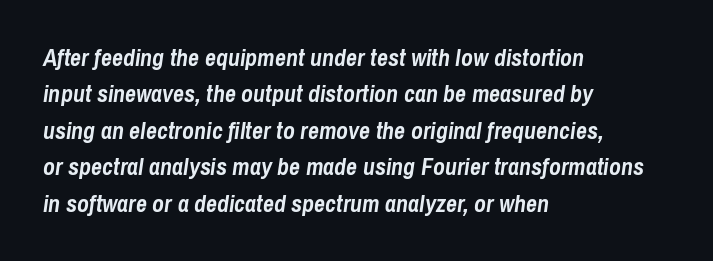
Q: Is the text bold? A: Yes.
Q: Is the text italic (slanted)? A: Yes, it leans right by about 8 degrees.
Q: Is the text underlined? A: No.
Q: How is the paragraph aligned? A: Left-aligned.
Q: Is the spacing between letters normal or unusually wide? A: Normal.
Q: Is the spacing between lines tight, normal or loose? A: Normal.
